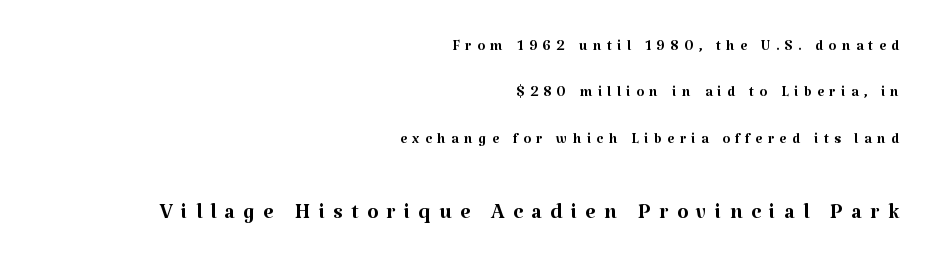
{"serif": "yes", "italic": "no", "bold": "no", "weight": "regular", "width": "normal", "stroke_contrast": "medium", "x_height": "medium", "monospaced": "no", "underline": "no", "align": "right", "line_spacing": "loose", "line_spacing_ratio": 2.32, "letter_spacing": "wide", "letter_spacing_em": 0.27, "larger_block": "second", "size_ratio": 1.5, "glyph_px": 30}
